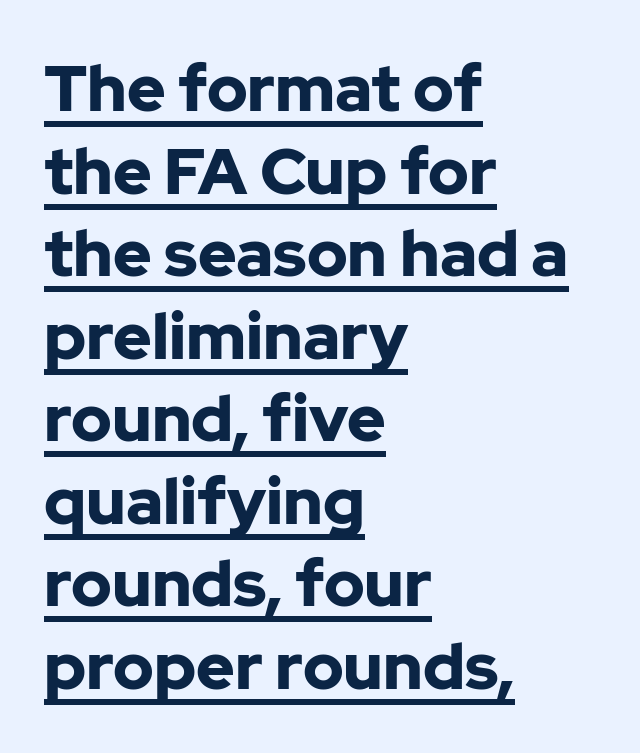
The image shows 65 px bold sans-serif type, upright; set left-aligned, normal line spacing (1.27x), normal letter spacing, underlined; low stroke contrast and a medium x-height.
